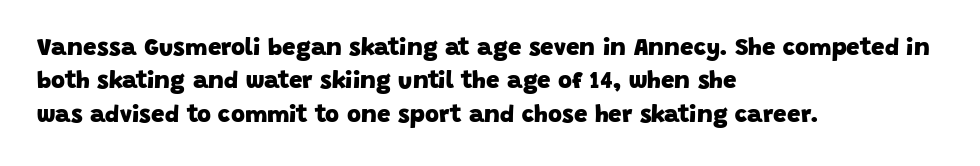
{"bold": "yes", "underline": "no", "align": "left", "line_spacing": "normal", "line_spacing_ratio": 1.39, "letter_spacing": "normal", "letter_spacing_em": 0.0, "glyph_px": 24}
